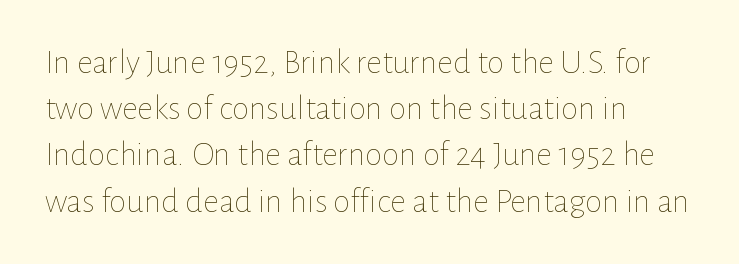
The image shows 35 px thin type, upright; set left-aligned, normal line spacing (1.32x), normal letter spacing, not underlined; low stroke contrast and a medium x-height.
